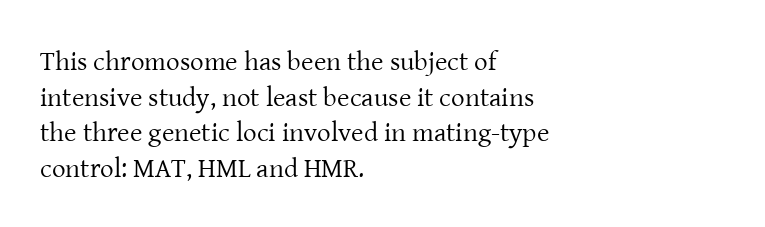
Q: Is the text bold? A: No.
Q: Is the text italic (slanted)? A: No, it is upright.
Q: Is the text underlined? A: No.
Q: How is the paragraph aligned? A: Left-aligned.
Q: Is the spacing between letters normal or unusually wide? A: Normal.
Q: Is the spacing between lines tight, normal or loose? A: Normal.
